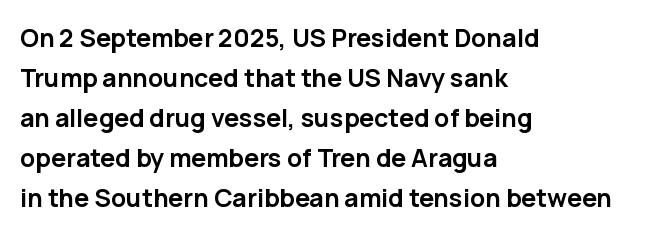
Q: Is the text bold? A: Yes.
Q: Is the text italic (slanted)? A: No, it is upright.
Q: Is the text underlined? A: No.
Q: How is the paragraph aligned? A: Left-aligned.
Q: Is the spacing between letters normal or unusually wide? A: Normal.
Q: Is the spacing between lines tight, normal or loose? A: Normal.
